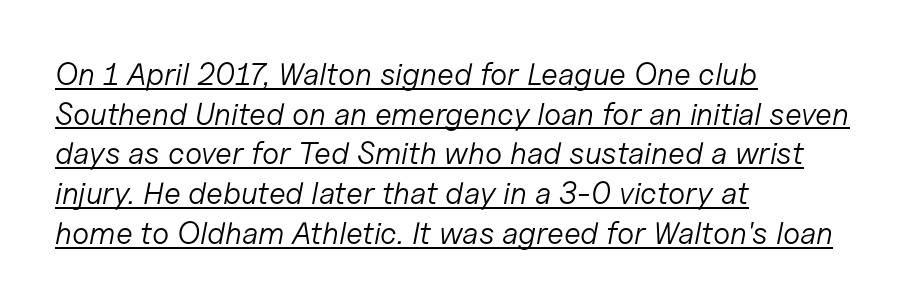
Notice how descenders clear the ascenders below comfortably — that's standard leading. Designer's note — italics engaged. Reading down the block, your eye returns to a fixed left position each line. Compared with undecorated copy, this sample adds a rule below the words.
